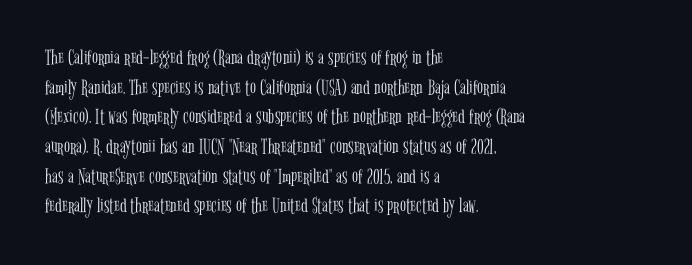
The image shows 22 px text type, upright; set left-aligned, normal line spacing (1.35x), normal letter spacing, not underlined.
